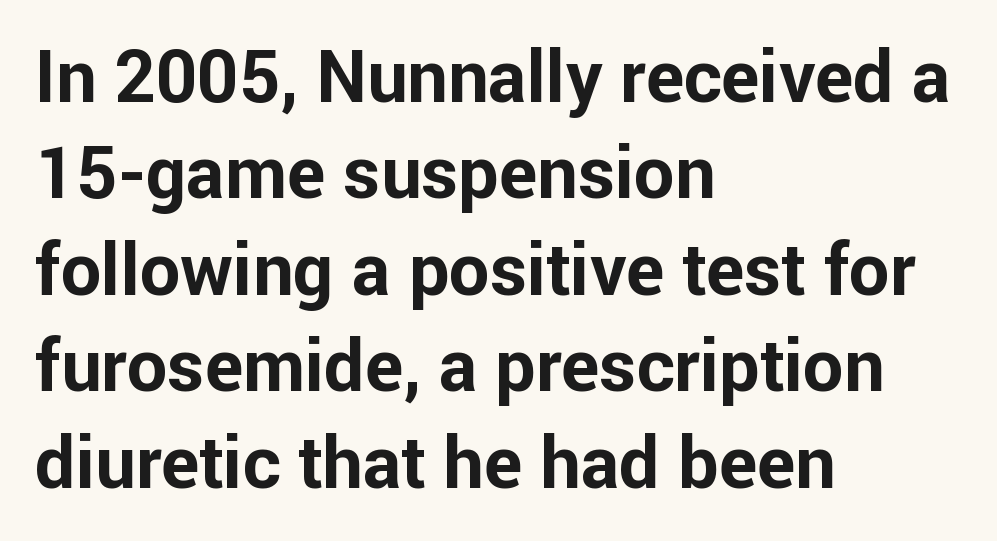
Q: Is the text bold? A: Yes.
Q: Is the text italic (slanted)? A: No, it is upright.
Q: Is the typeface a serif or a sans-serif typeface? A: Sans-serif.
Q: Is the text underlined? A: No.
Q: How is the paragraph aligned? A: Left-aligned.
Q: Is the spacing between letters normal or unusually wide? A: Normal.
Q: Is the spacing between lines tight, normal or loose? A: Normal.
Q: Width (condensed, normal, or wide)? A: Normal.
Q: Stroke contrast? A: Low.
Q: x-height? A: Medium.
Q: Monospaced? A: No.
